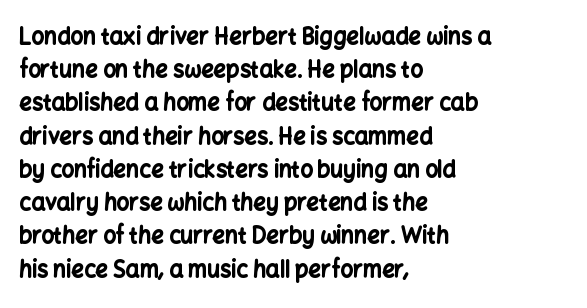
Leading matches the norm, producing a regular column. The area under the type is left untouched. Does extra space separate the letters? No, they use regular spacing. These lines were composed using upright roman letters.
